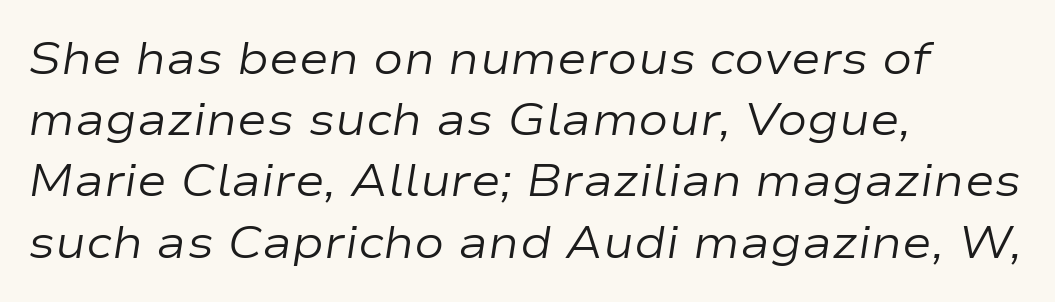
Q: Is the text bold? A: No.
Q: Is the text italic (slanted)? A: Yes, it leans right by about 9 degrees.
Q: Is the text underlined? A: No.
Q: How is the paragraph aligned? A: Left-aligned.
Q: Is the spacing between letters normal or unusually wide? A: Normal.
Q: Is the spacing between lines tight, normal or loose? A: Normal.
Q: Width (condensed, normal, or wide)? A: Wide.
Q: Stroke contrast? A: Low.
Q: x-height? A: Medium.
Q: Monospaced? A: No.
